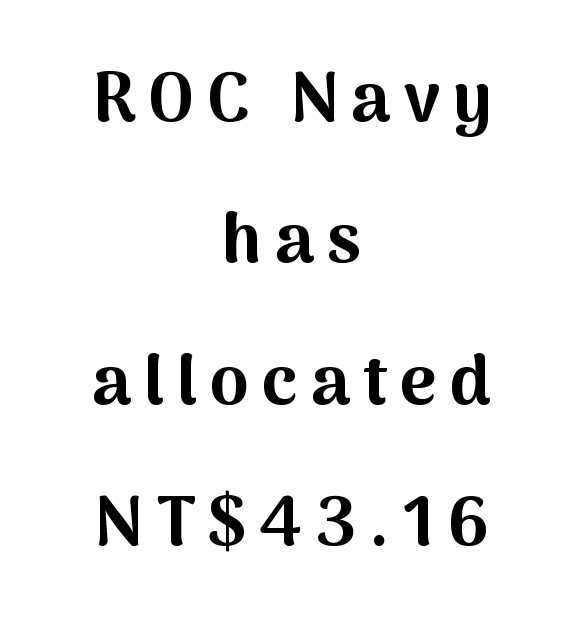
{"serif": "no", "italic": "no", "bold": "yes", "weight": "bold", "width": "normal", "stroke_contrast": "medium", "x_height": "medium", "monospaced": "no", "underline": "no", "align": "center", "line_spacing": "loose", "line_spacing_ratio": 2.02, "glyph_px": 70}
